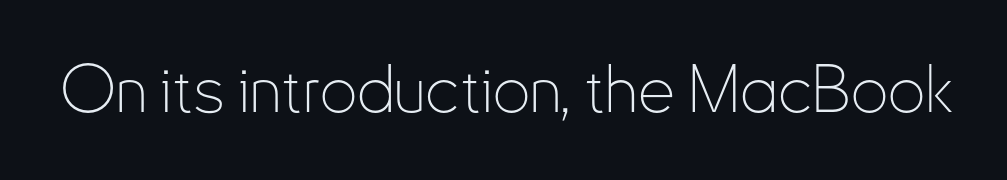
{"serif": "no", "italic": "no", "bold": "no", "weight": "thin", "width": "condensed", "stroke_contrast": "low", "x_height": "small", "monospaced": "no", "underline": "no", "letter_spacing": "normal", "letter_spacing_em": 0.0, "glyph_px": 66}
